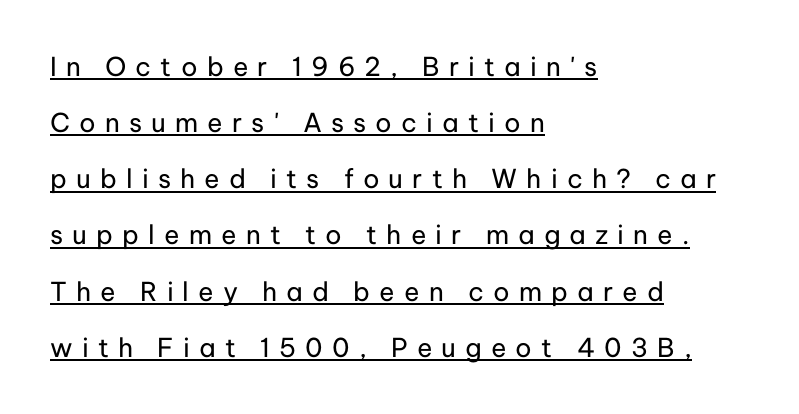
The image shows 26 px text type, upright; set left-aligned, loose line spacing (2.16x), unusually wide letter spacing (+0.35 em), underlined.
